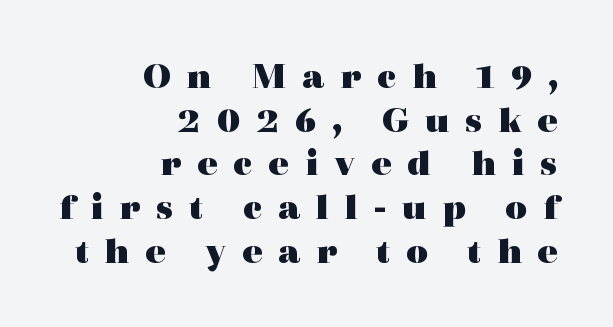
The image shows 38 px heavy, wide serif type, upright; set right-aligned, tight line spacing (1.15x), unusually wide letter spacing (+0.41 em), not underlined; a medium x-height.
